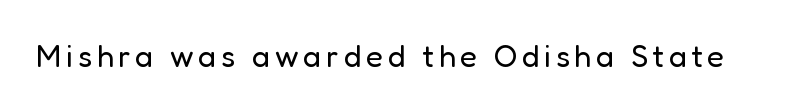
The image shows 31 px regular-weight sans-serif type, upright; set not underlined; low stroke contrast and a medium x-height.
